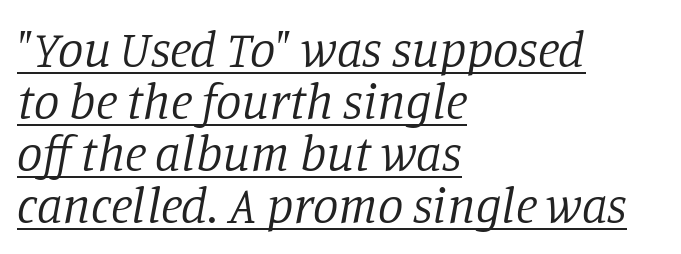
The image shows 51 px regular-weight serif type, italic (leaning right); set left-aligned, tight line spacing (1.02x), normal letter spacing, underlined; low stroke contrast and a large x-height.
